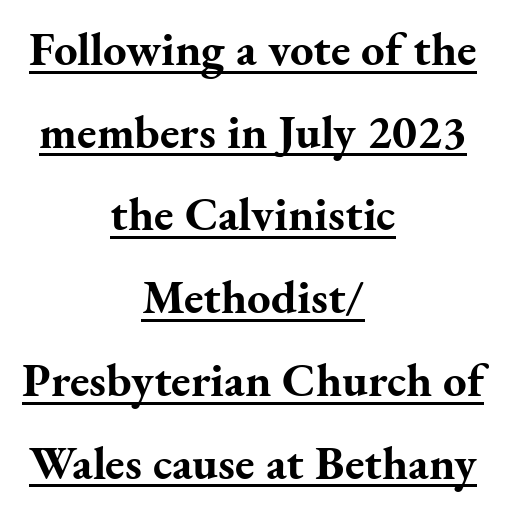
Q: Is the text bold? A: Yes.
Q: Is the text italic (slanted)? A: No, it is upright.
Q: Is the typeface a serif or a sans-serif typeface? A: Serif.
Q: Is the text underlined? A: Yes.
Q: How is the paragraph aligned? A: Centered.
Q: Is the spacing between letters normal or unusually wide? A: Normal.
Q: Width (condensed, normal, or wide)? A: Normal.
Q: Stroke contrast? A: Medium.
Q: x-height? A: Small.
Q: Monospaced? A: No.
